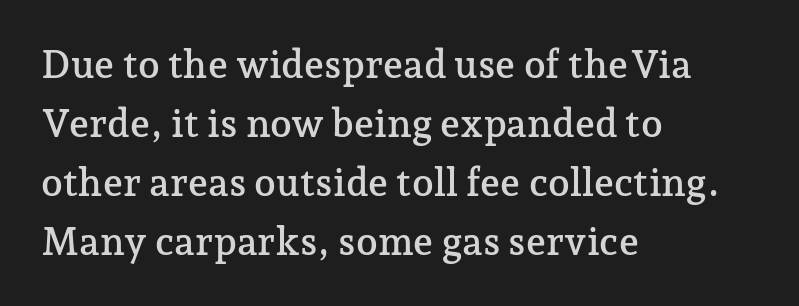
Q: Is the text italic (slanted)? A: No, it is upright.
Q: Is the typeface a serif or a sans-serif typeface? A: Serif.
Q: Is the text underlined? A: No.
Q: How is the paragraph aligned? A: Left-aligned.
Q: Is the spacing between letters normal or unusually wide? A: Normal.
Q: Is the spacing between lines tight, normal or loose? A: Normal.
Q: Width (condensed, normal, or wide)? A: Normal.
Q: Stroke contrast? A: Low.
Q: x-height? A: Medium.
Q: Monospaced? A: No.
